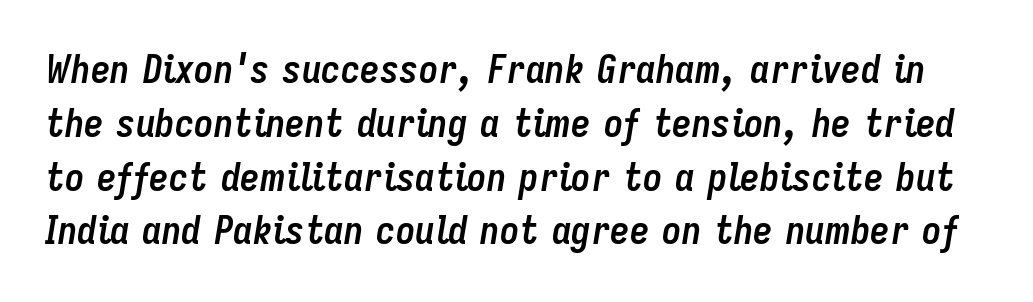
Q: Is the text bold? A: Yes.
Q: Is the text italic (slanted)? A: Yes, it leans right by about 9 degrees.
Q: Is the text underlined? A: No.
Q: Is the spacing between letters normal or unusually wide? A: Normal.
Q: Is the spacing between lines tight, normal or loose? A: Normal.
Q: Width (condensed, normal, or wide)? A: Condensed.
Q: Stroke contrast? A: Low.
Q: x-height? A: Medium.
Q: Monospaced? A: No.
